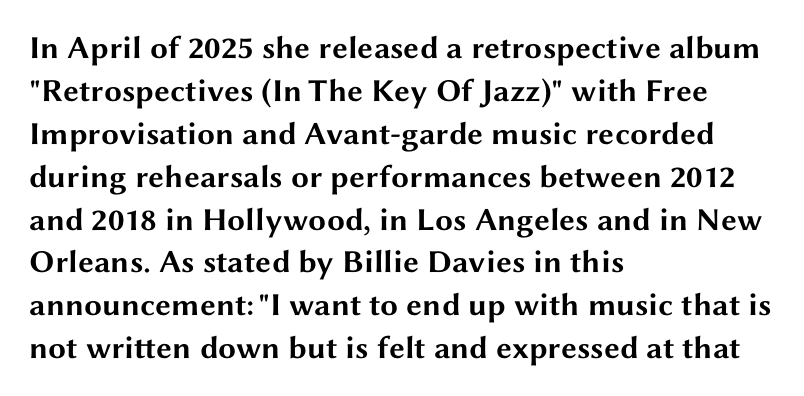
{"serif": "no", "italic": "no", "bold": "yes", "weight": "bold", "width": "wide", "stroke_contrast": "medium", "x_height": "medium", "monospaced": "no", "underline": "no", "align": "left", "line_spacing": "normal", "line_spacing_ratio": 1.34, "letter_spacing": "normal", "letter_spacing_em": 0.0, "glyph_px": 32}
